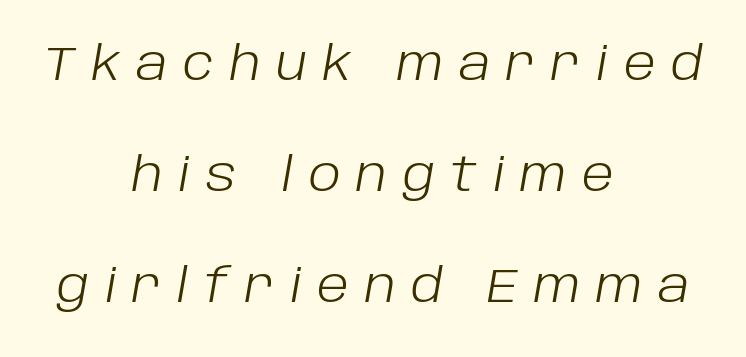
In terms of posture, this sample is oblique. How are the letters spaced? Widely, with obvious added tracking. Heft: none added — not bold. Honestly, there is no underline to notice here at all. Alignment: centered.
